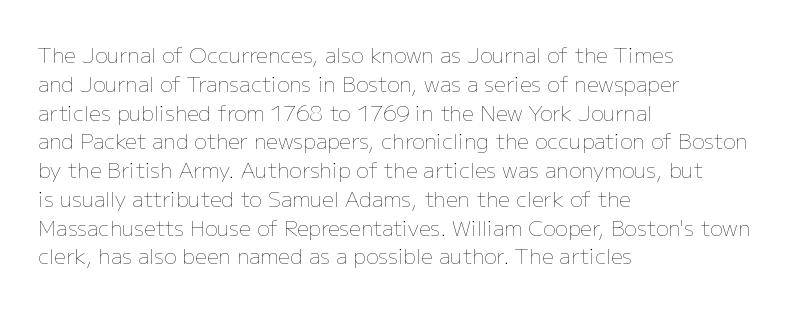
Each new line begins a customary step beneath the previous one. Stems here are at most as thick as an everyday book face. Words appear dense and cohesive because spacing is normal. Descenders hang freely into open space. The axis of the letterforms is exactly vertical.
